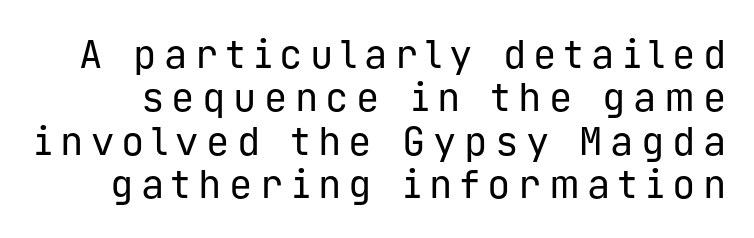
{"serif": "no", "italic": "no", "bold": "no", "weight": "regular", "width": "normal", "stroke_contrast": "low", "x_height": "medium", "monospaced": "yes", "underline": "no", "line_spacing": "tight", "line_spacing_ratio": 1.11, "glyph_px": 39}
